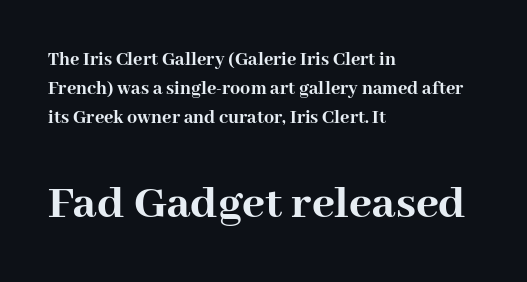
Q: Is the text bold? A: Yes.
Q: Is the text italic (slanted)? A: No, it is upright.
Q: Is the typeface a serif or a sans-serif typeface? A: Serif.
Q: Is the text underlined? A: No.
Q: How is the paragraph aligned? A: Left-aligned.
Q: Is the spacing between letters normal or unusually wide? A: Normal.
Q: Is the spacing between lines tight, normal or loose? A: Normal.
Q: Which block of text is set in a larger size, the first (top) or the second (bottom)? A: The second (bottom) one.
Q: Width (condensed, normal, or wide)? A: Normal.
Q: Stroke contrast? A: High.
Q: x-height? A: Medium.
Q: Monospaced? A: No.
